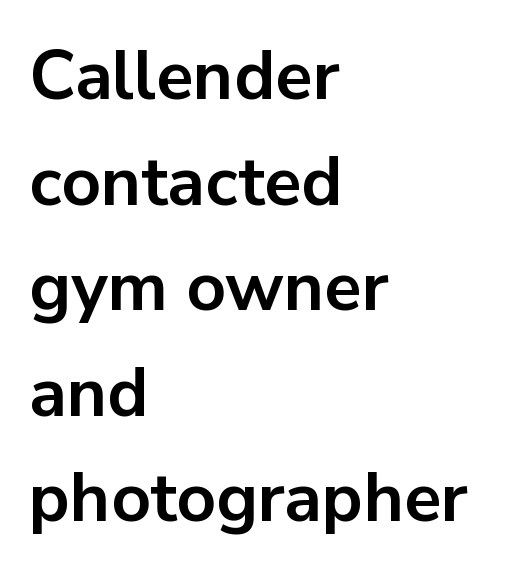
{"serif": "no", "italic": "no", "bold": "yes", "weight": "bold", "width": "normal", "stroke_contrast": "low", "x_height": "medium", "monospaced": "no", "underline": "no", "align": "left", "line_spacing": "normal", "line_spacing_ratio": 1.53, "letter_spacing": "normal", "letter_spacing_em": 0.0, "glyph_px": 69}
